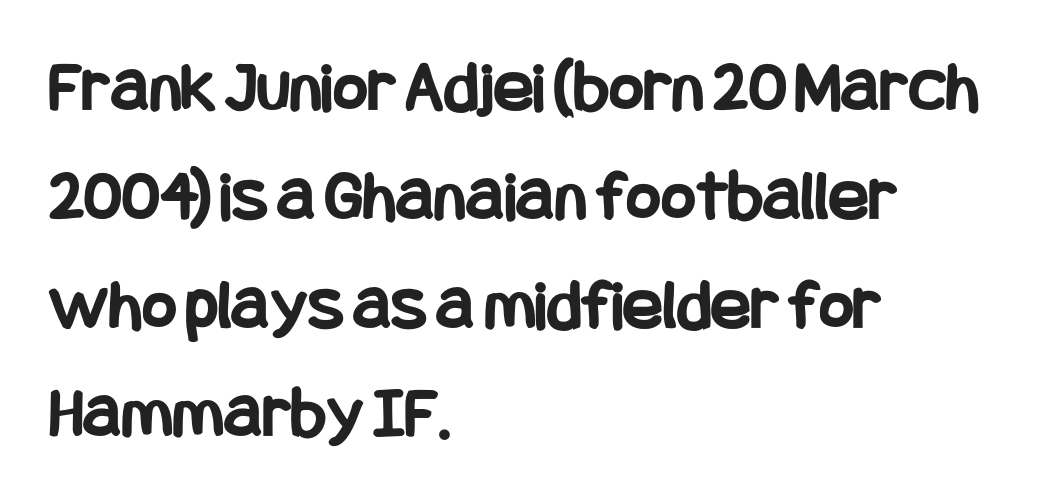
{"serif": "no", "italic": "no", "bold": "yes", "weight": "bold", "width": "condensed", "stroke_contrast": "low", "x_height": "large", "underline": "no", "align": "left", "line_spacing": "normal", "line_spacing_ratio": 1.47, "letter_spacing": "normal", "letter_spacing_em": 0.0, "glyph_px": 74}
